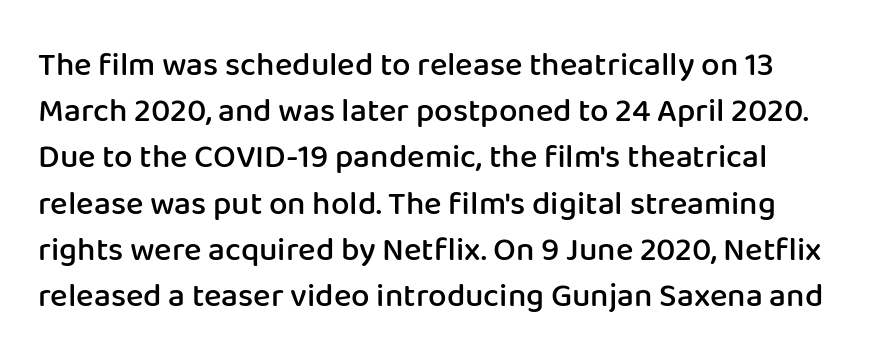
Q: Is the text bold? A: Semi-bold.
Q: Is the text italic (slanted)? A: No, it is upright.
Q: Is the typeface a serif or a sans-serif typeface? A: Sans-serif.
Q: Is the text underlined? A: No.
Q: How is the paragraph aligned? A: Left-aligned.
Q: Is the spacing between letters normal or unusually wide? A: Normal.
Q: Is the spacing between lines tight, normal or loose? A: Normal.
Q: Width (condensed, normal, or wide)? A: Normal.
Q: Stroke contrast? A: Low.
Q: x-height? A: Medium.
Q: Monospaced? A: No.
